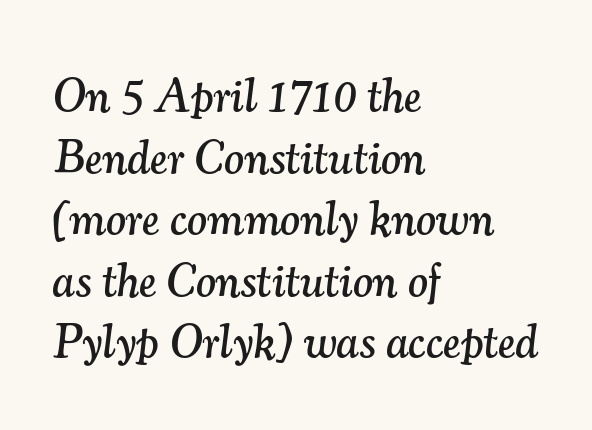
The image shows 47 px serif type, italic (leaning right); set left-aligned, normal line spacing (1.31x), normal letter spacing, not underlined; medium stroke contrast and a small x-height.
